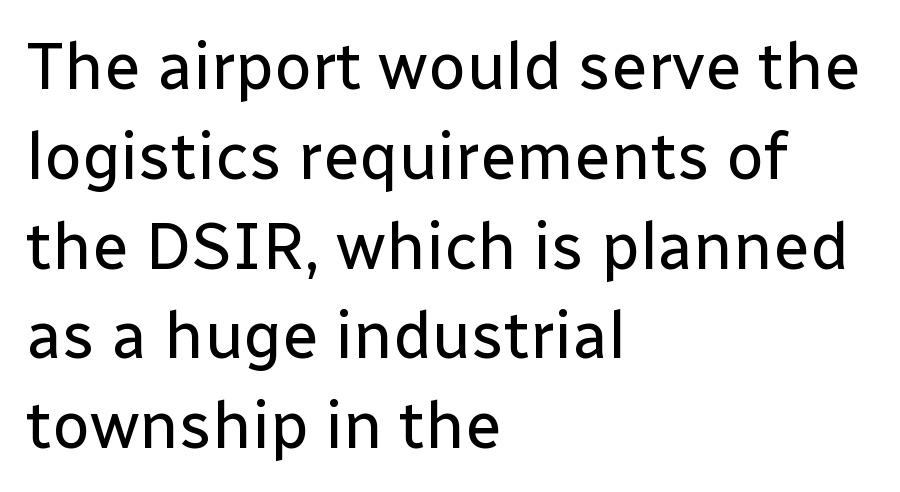
The image shows 66 px regular-weight sans-serif type, upright; set left-aligned, normal line spacing (1.36x), normal letter spacing, not underlined; low stroke contrast and a medium x-height.
